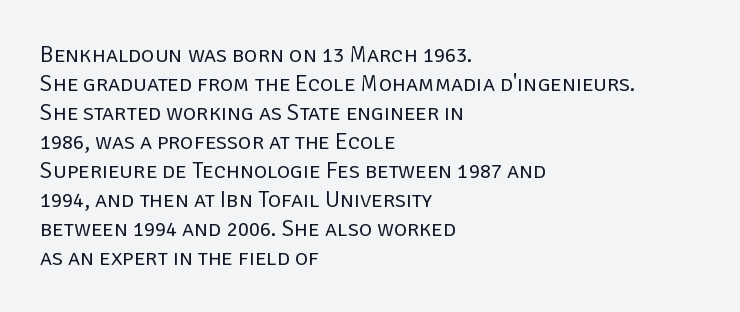
A typesetter would call this zero additional tracking. If you drew a line through each stem, it would be perfectly vertical. This block has exactly the height ordinary leading produces. Teacher's note: observe the even left margin — that is flush-left alignment. The area under the type is left untouched. This is not heavy type; no bold has been used.
